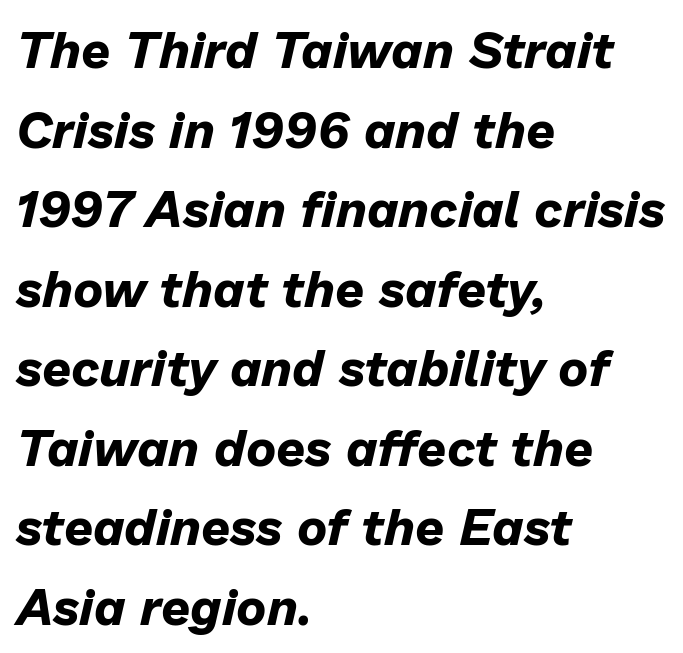
Left-aligned paragraph, ragged on the right. This sample uses plain, unmodified letter spacing. Reading down the column, the eye jumps a familiar distance to each next line. Typesetter's note: full bold, strokes at maximum text heaviness. Plain, unruled lines of type. Italic: yes, the glyphs are oblique.
